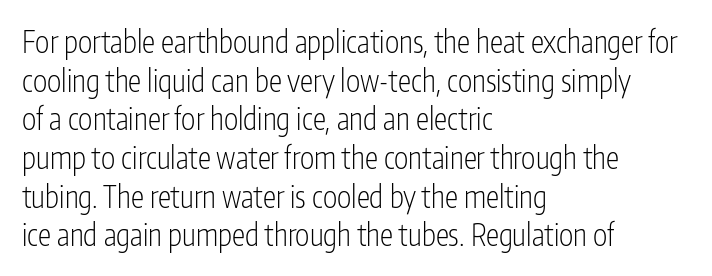
Inter-character spacing is left at the font's built-in metrics. Every row of glyphs begins at an identical x-position on the left. The strokes are not fattened; the text isn't bold. You could not count columns in this text — the font is proportionally spaced. Evenly set lines give the paragraph a standard silhouette. Underlining? Definitely not there.
